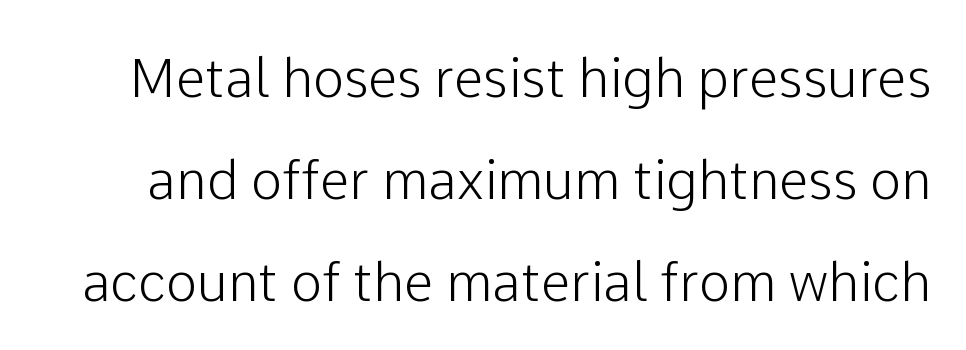
{"serif": "no", "italic": "no", "width": "normal", "stroke_contrast": "low", "x_height": "medium", "monospaced": "no", "underline": "no", "line_spacing": "loose", "line_spacing_ratio": 1.92, "letter_spacing": "normal", "letter_spacing_em": 0.0, "glyph_px": 53}
